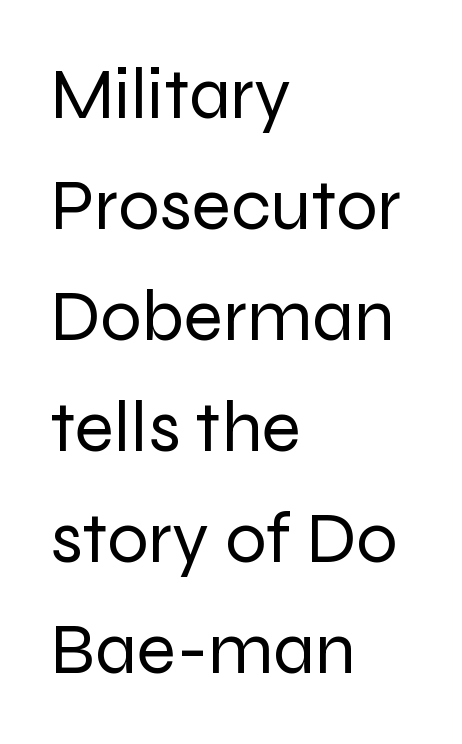
The image shows 73 px regular-weight sans-serif type, upright; set left-aligned, normal line spacing (1.52x), normal letter spacing, not underlined; low stroke contrast and a medium x-height.
